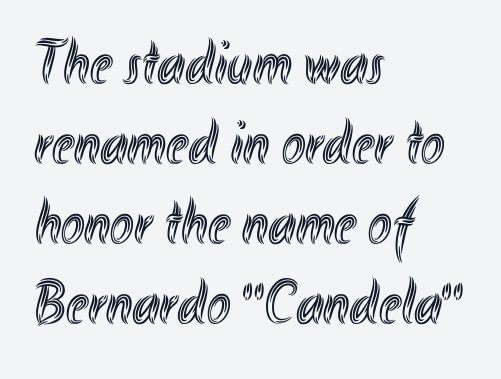
{"width": "condensed", "x_height": "small", "monospaced": "no", "underline": "no", "align": "left", "line_spacing": "normal", "line_spacing_ratio": 1.27, "letter_spacing": "normal", "letter_spacing_em": 0.0, "glyph_px": 63}
